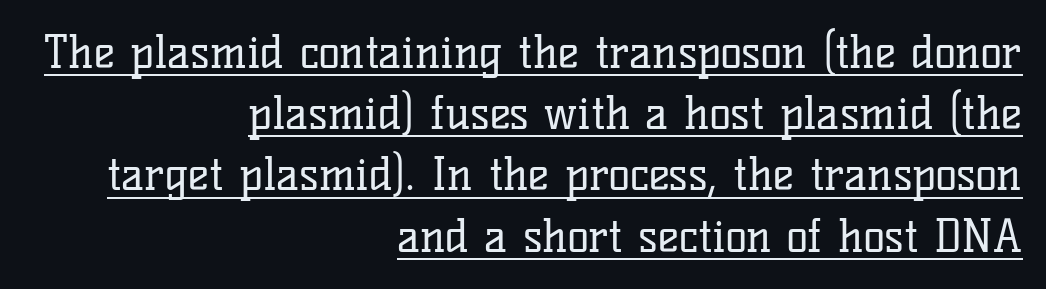
The image shows 45 px regular-weight serif type, upright; set right-aligned, normal line spacing (1.36x), normal letter spacing, underlined; low stroke contrast and a medium x-height.
